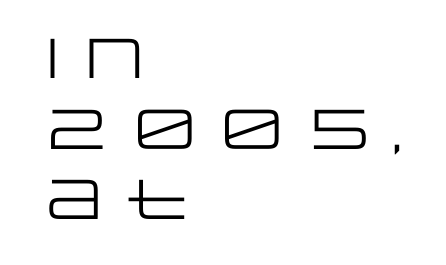
Each letter's strokes conclude bluntly, with no projecting serifs. Weight: not bold — regular or lighter. The text block is weighted toward the left margin, trailing off unevenly rightward. Lines of text with bare space underneath. Spacing between characters is what you'd get straight out of the box. Each new line begins a customary step beneath the previous one.
